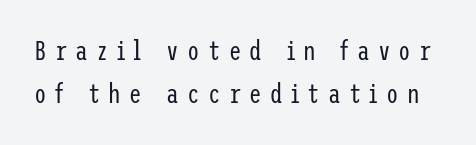
Descenders are the only things crossing below the line. Font category for this specimen: sans-serif. Notice how descenders clear the ascenders below comfortably — that's standard leading. Quick note: not italic, upright. Weight class: somewhere from thin through regular.
